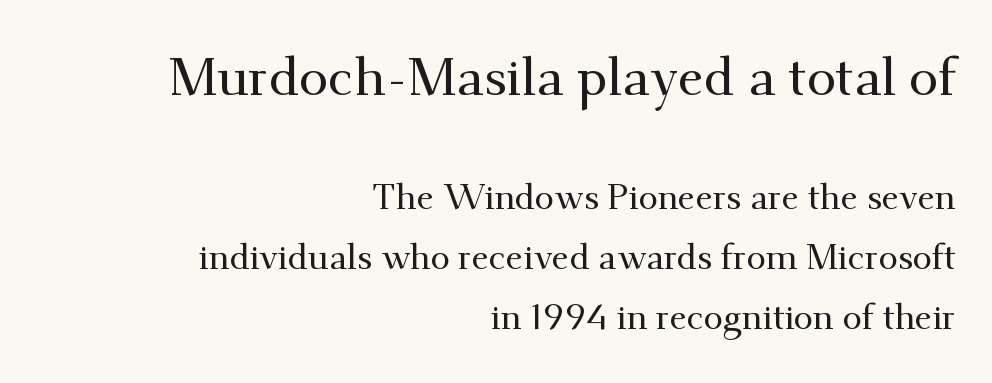
{"serif": "yes", "italic": "no", "width": "normal", "stroke_contrast": "medium", "x_height": "small", "monospaced": "no", "underline": "no", "align": "right", "line_spacing_ratio": 1.72, "letter_spacing": "normal", "letter_spacing_em": 0.0, "larger_block": "first", "size_ratio": 1.51, "glyph_px": 53}
